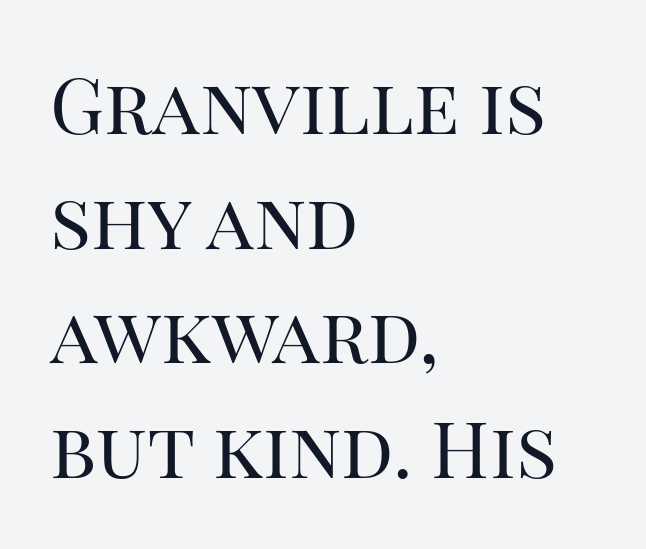
Q: Is the text bold? A: No.
Q: Is the text italic (slanted)? A: No, it is upright.
Q: Is the typeface a serif or a sans-serif typeface? A: Serif.
Q: Is the text underlined? A: No.
Q: How is the paragraph aligned? A: Left-aligned.
Q: Is the spacing between letters normal or unusually wide? A: Normal.
Q: Is the spacing between lines tight, normal or loose? A: Normal.
Q: Width (condensed, normal, or wide)? A: Normal.
Q: Stroke contrast? A: High.
Q: x-height? A: Large.
Q: Monospaced? A: No.
